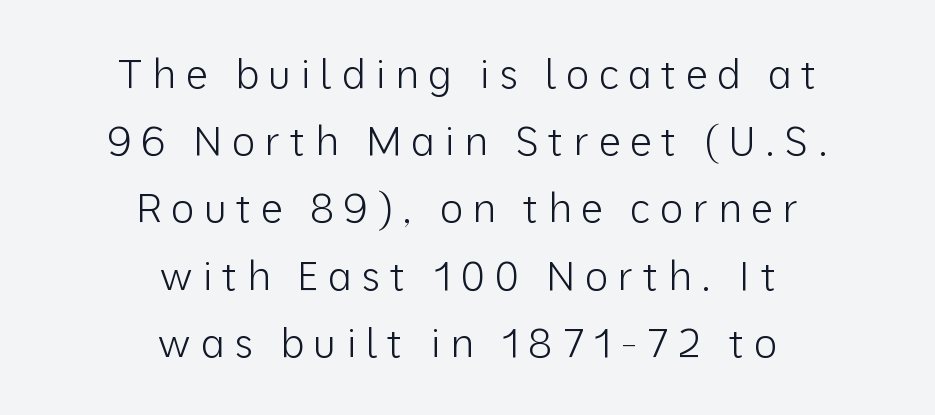
Q: Is the text bold? A: No.
Q: Is the text italic (slanted)? A: No, it is upright.
Q: Is the typeface a serif or a sans-serif typeface? A: Sans-serif.
Q: Is the text underlined? A: No.
Q: How is the paragraph aligned? A: Centered.
Q: Is the spacing between letters normal or unusually wide? A: Unusually wide.
Q: Is the spacing between lines tight, normal or loose? A: Normal.
Q: Width (condensed, normal, or wide)? A: Normal.
Q: Stroke contrast? A: Low.
Q: x-height? A: Medium.
Q: Monospaced? A: No.
